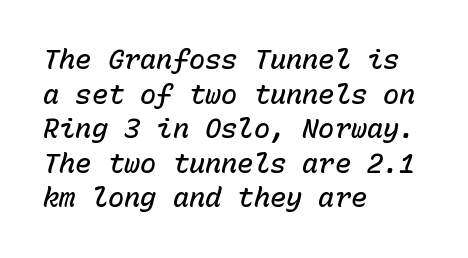
Whoever set this chose a conventional vertical rhythm. Compared with ordinary roman type, these characters are visibly tilted. The tracking reads as untouched default to a designer's eye. Notice how the passage keeps a crisp vertical edge on the left only. Heft: intermediate — a semibold.
